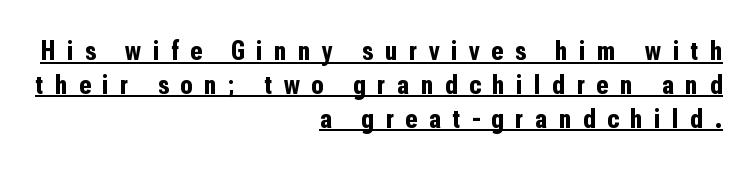
Its strokes are broad and dark, the hallmark of bold type. Classification — sans serif. The string is rendered with underlining switched on. A student would call this right alignment; a typographer would say flush right, rag left.
